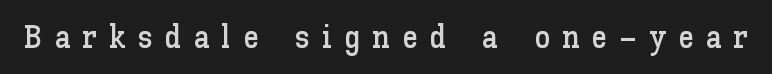
The image shows 32 px text type, upright; set unusually wide letter spacing (+0.37 em), not underlined; low stroke contrast and a medium x-height.
